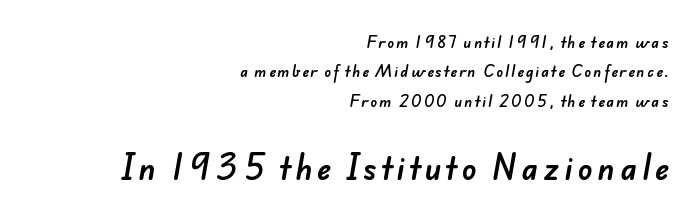
Q: Is the typeface a serif or a sans-serif typeface? A: Sans-serif.
Q: Is the text underlined? A: No.
Q: How is the paragraph aligned? A: Right-aligned.
Q: Is the spacing between lines tight, normal or loose? A: Loose.
Q: Which block of text is set in a larger size, the first (top) or the second (bottom)? A: The second (bottom) one.
Q: Width (condensed, normal, or wide)? A: Normal.
Q: Stroke contrast? A: Low.
Q: x-height? A: Small.
Q: Monospaced? A: No.
